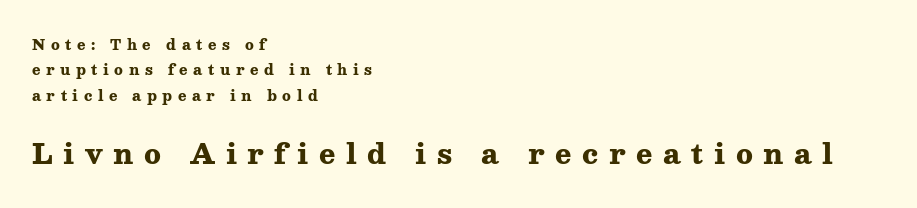
Characters follow at a spacing far wider than the type designer built in. In terms of posture, this sample is upright. You'd pick this weight for a headline — it's a proper bold. This sample is left-justified, so line endings fall wherever the words run out.
